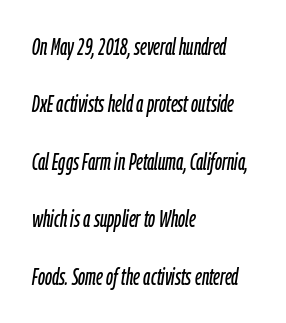
Q: Is the text italic (slanted)? A: Yes, it leans right by about 9 degrees.
Q: Is the text underlined? A: No.
Q: How is the paragraph aligned? A: Left-aligned.
Q: Is the spacing between letters normal or unusually wide? A: Normal.
Q: Is the spacing between lines tight, normal or loose? A: Loose.
